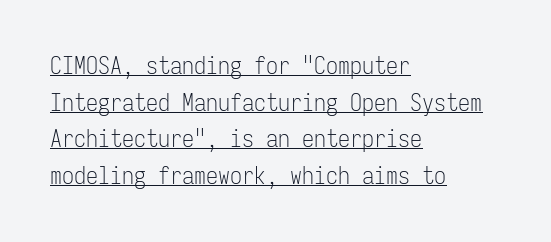
The image shows 24 px text type, upright; set left-aligned, normal line spacing (1.53x), normal letter spacing, underlined.
